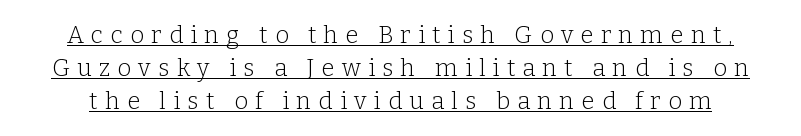
The image shows 24 px text type, upright; set normal line spacing (1.37x), unusually wide letter spacing (+0.3 em), underlined.
